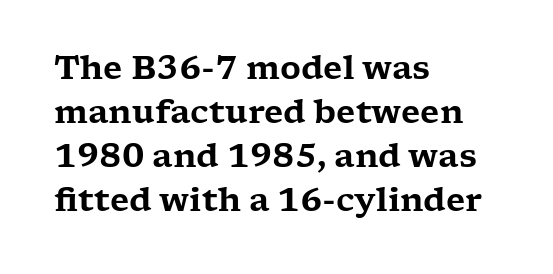
Q: Is the text italic (slanted)? A: No, it is upright.
Q: Is the typeface a serif or a sans-serif typeface? A: Serif.
Q: Is the text underlined? A: No.
Q: How is the paragraph aligned? A: Left-aligned.
Q: Is the spacing between letters normal or unusually wide? A: Normal.
Q: Is the spacing between lines tight, normal or loose? A: Normal.
Q: Width (condensed, normal, or wide)? A: Wide.
Q: Stroke contrast? A: Low.
Q: x-height? A: Medium.
Q: Monospaced? A: No.
